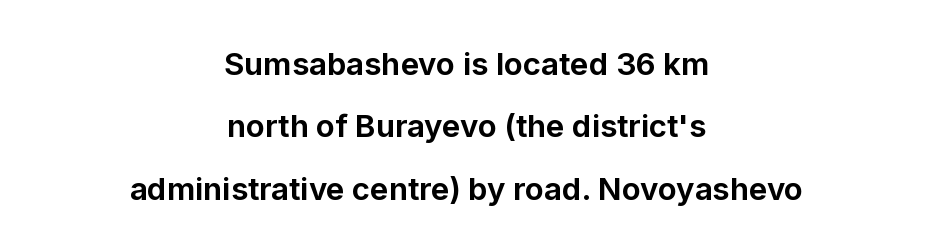
{"serif": "no", "italic": "no", "bold": "yes", "weight": "bold", "width": "normal", "stroke_contrast": "low", "x_height": "medium", "monospaced": "no", "underline": "no", "align": "center", "line_spacing": "loose", "line_spacing_ratio": 2.01, "letter_spacing": "normal", "letter_spacing_em": 0.0, "glyph_px": 31}
